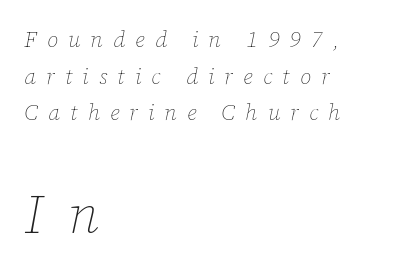
Q: Is the text bold? A: No.
Q: Is the text italic (slanted)? A: Yes, it leans right by about 12 degrees.
Q: Is the text underlined? A: No.
Q: How is the paragraph aligned? A: Left-aligned.
Q: Is the spacing between letters normal or unusually wide? A: Unusually wide.
Q: Is the spacing between lines tight, normal or loose? A: Normal.
Q: Which block of text is set in a larger size, the first (top) or the second (bottom)? A: The second (bottom) one.
Q: Width (condensed, normal, or wide)? A: Normal.
Q: Stroke contrast? A: Low.
Q: x-height? A: Medium.
Q: Monospaced? A: No.
